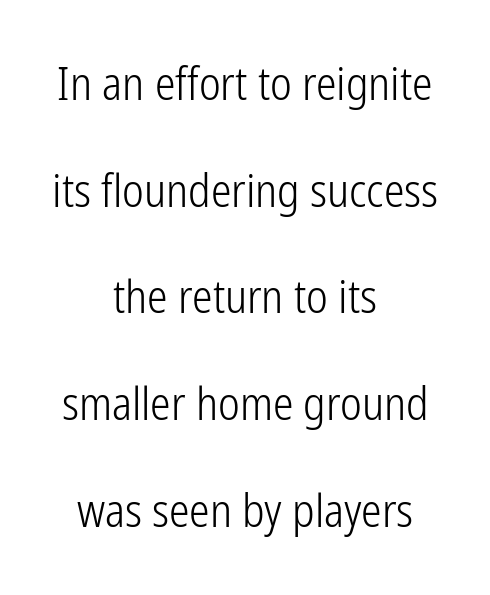
Q: Is the text bold? A: No.
Q: Is the text italic (slanted)? A: No, it is upright.
Q: Is the typeface a serif or a sans-serif typeface? A: Sans-serif.
Q: Is the text underlined? A: No.
Q: How is the paragraph aligned? A: Centered.
Q: Is the spacing between letters normal or unusually wide? A: Normal.
Q: Is the spacing between lines tight, normal or loose? A: Loose.
Q: Width (condensed, normal, or wide)? A: Condensed.
Q: Stroke contrast? A: Low.
Q: x-height? A: Medium.
Q: Monospaced? A: No.
